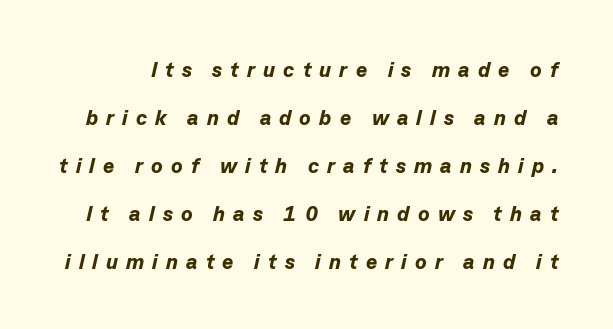
{"italic": "yes", "lean": "right", "slant_degrees": 13, "bold": "yes", "underline": "no", "line_spacing": "loose", "line_spacing_ratio": 2.28, "letter_spacing": "wide", "letter_spacing_em": 0.39, "glyph_px": 21}
